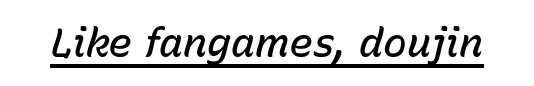
The image shows 40 px semibold type, italic (leaning right); set normal letter spacing, underlined; low stroke contrast and a medium x-height.
